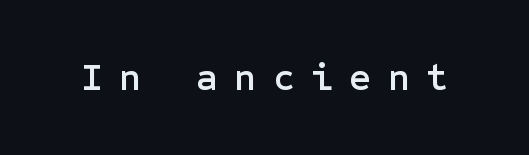
{"serif": "no", "italic": "no", "width": "normal", "stroke_contrast": "low", "x_height": "medium", "underline": "no", "letter_spacing": "wide", "letter_spacing_em": 0.43, "glyph_px": 38}
